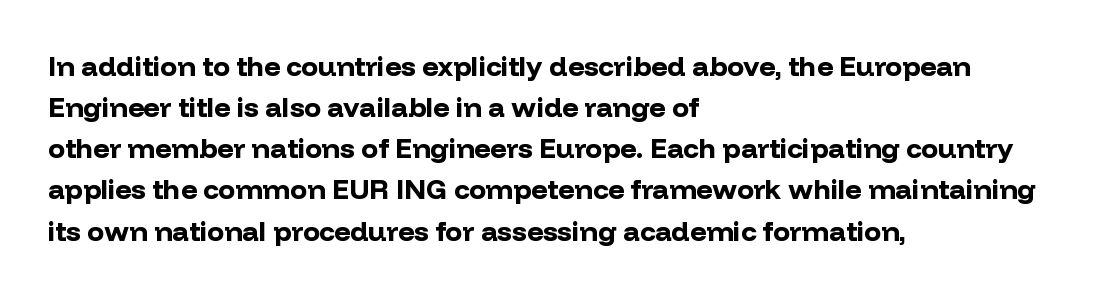
Serifs: no, the terminals of the letterforms are clean. Thick stems and heavy bowls — unmistakably bold. Italic? Not at all — the glyphs are vertical. Words appear dense and cohesive because spacing is normal. Underlining? Definitely not there.
